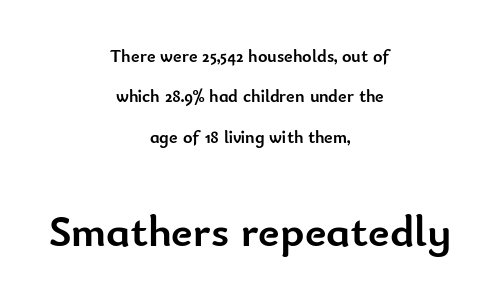
Q: Is the text bold? A: Yes.
Q: Is the text italic (slanted)? A: No, it is upright.
Q: Is the typeface a serif or a sans-serif typeface? A: Sans-serif.
Q: Is the text underlined? A: No.
Q: How is the paragraph aligned? A: Centered.
Q: Is the spacing between letters normal or unusually wide? A: Normal.
Q: Is the spacing between lines tight, normal or loose? A: Loose.
Q: Which block of text is set in a larger size, the first (top) or the second (bottom)? A: The second (bottom) one.
Q: Width (condensed, normal, or wide)? A: Normal.
Q: Stroke contrast? A: Low.
Q: x-height? A: Small.
Q: Monospaced? A: No.
